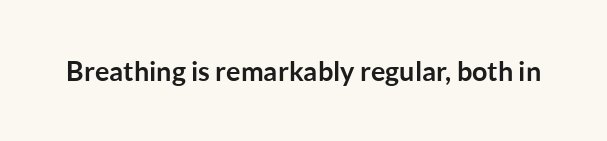
What stands out about the letter spacing? Nothing — it is the standard amount. No italicization has been applied; the sample stays upright. The gap between lines stays unmarked. Thick stems and heavy bowls — unmistakably bold.
